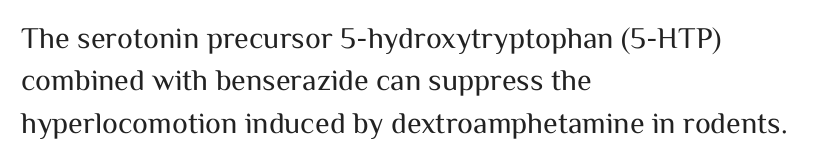
{"serif": "no", "italic": "no", "bold": "no", "weight": "regular", "width": "normal", "stroke_contrast": "medium", "x_height": "medium", "monospaced": "no", "underline": "no", "align": "left", "line_spacing": "normal", "line_spacing_ratio": 1.41, "letter_spacing": "normal", "letter_spacing_em": 0.0, "glyph_px": 30}
